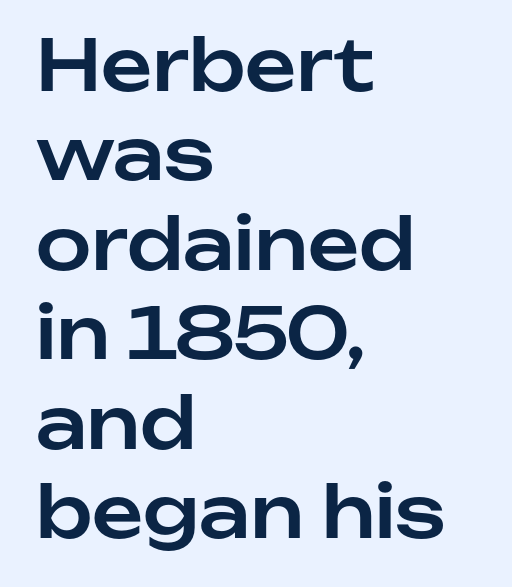
Italic? Not at all — the glyphs are vertical. The lines are quadded left. Spacing verdict: proportional, widths tailored to each character. The passage shown is not underscored anywhere.
